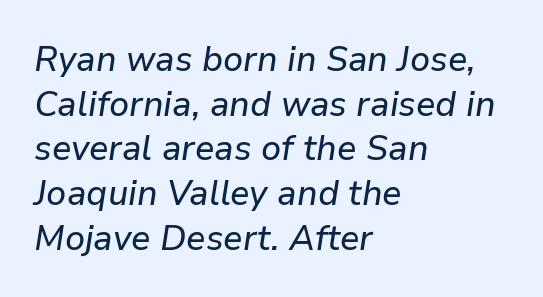
Notice how the stems are inclined rather than vertical — that's the hallmark of italics. Characters follow at the spacing the type designer built in. This rendering uses left alignment, leaving the right contour irregular. Looks like regular typesetting: each glyph gets only the width it needs.
